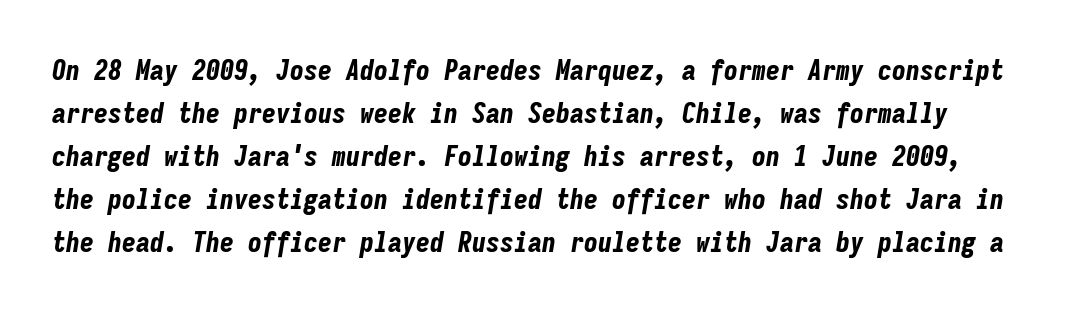
Characters are canted at an angle relative to the baseline's perpendicular. The vertical gap from one line to the next is medium. The space directly below the letters is spotless. Words appear dense and cohesive because spacing is normal. Typesetter's note: full bold, strokes at maximum text heaviness. Is this a fixed-width face? Yes — each glyph sits in an identical cell.
